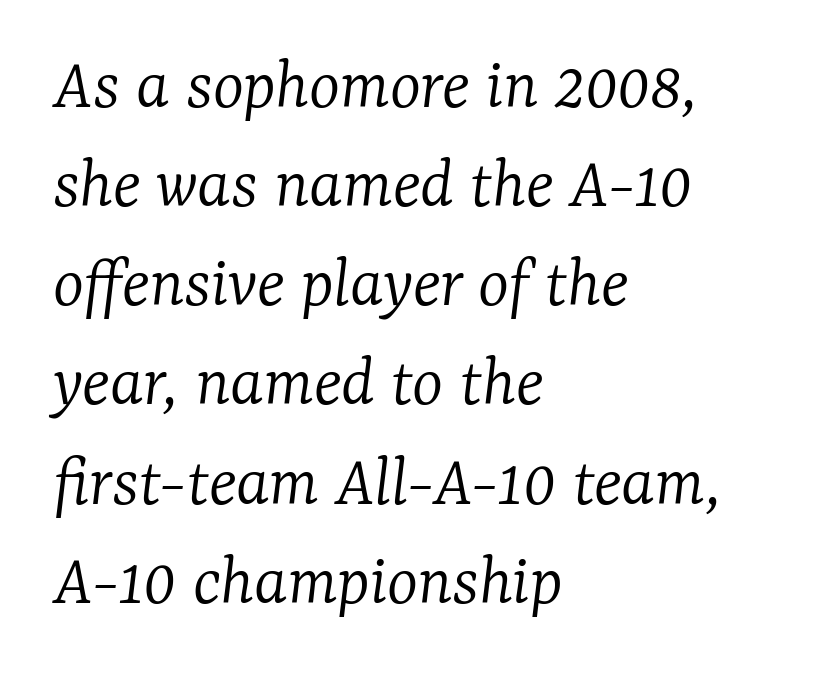
The lettering tilts uniformly, giving the passage an italic look. Heft: none added — not bold. The gap between lines stays unmarked. Between one letter and the next there's only the usual sliver of space. Compared with typical paragraphs, the rows here are spaced about the same.
